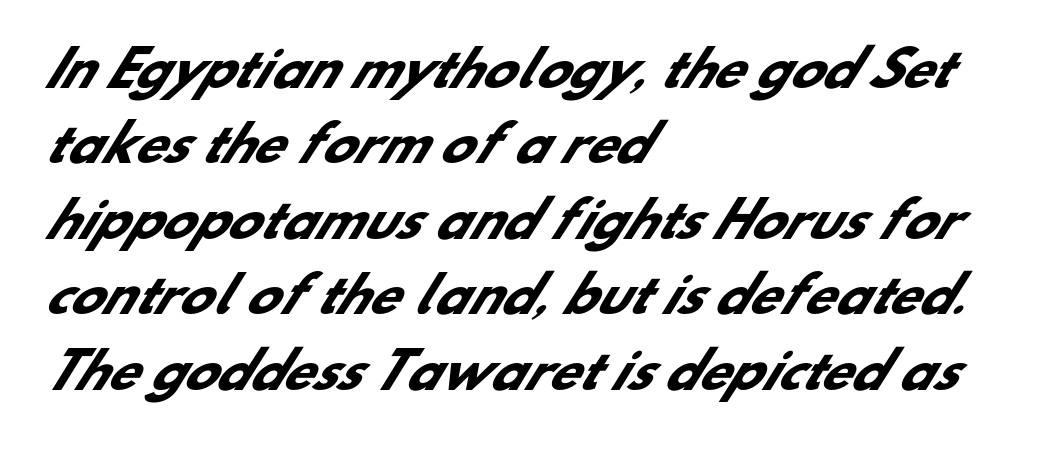
Q: Is the text bold? A: Yes.
Q: Is the typeface a serif or a sans-serif typeface? A: Sans-serif.
Q: Is the text underlined? A: No.
Q: How is the paragraph aligned? A: Left-aligned.
Q: Is the spacing between letters normal or unusually wide? A: Normal.
Q: Is the spacing between lines tight, normal or loose? A: Normal.
Q: Width (condensed, normal, or wide)? A: Normal.
Q: Stroke contrast? A: Low.
Q: x-height? A: Small.
Q: Monospaced? A: No.
